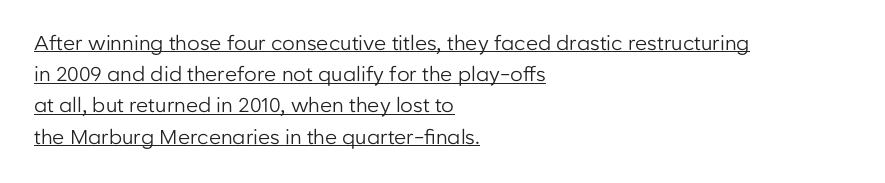
Q: Is the text bold? A: No.
Q: Is the text italic (slanted)? A: No, it is upright.
Q: Is the text underlined? A: Yes.
Q: How is the paragraph aligned? A: Left-aligned.
Q: Is the spacing between letters normal or unusually wide? A: Normal.
Q: Is the spacing between lines tight, normal or loose? A: Normal.
